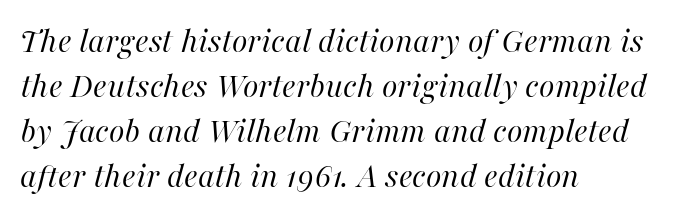
Q: Is the text bold? A: No.
Q: Is the text italic (slanted)? A: Yes, it leans right by about 16 degrees.
Q: Is the text underlined? A: No.
Q: How is the paragraph aligned? A: Left-aligned.
Q: Is the spacing between letters normal or unusually wide? A: Normal.
Q: Is the spacing between lines tight, normal or loose? A: Normal.
Q: Width (condensed, normal, or wide)? A: Normal.
Q: Stroke contrast? A: High.
Q: x-height? A: Medium.
Q: Monospaced? A: No.
